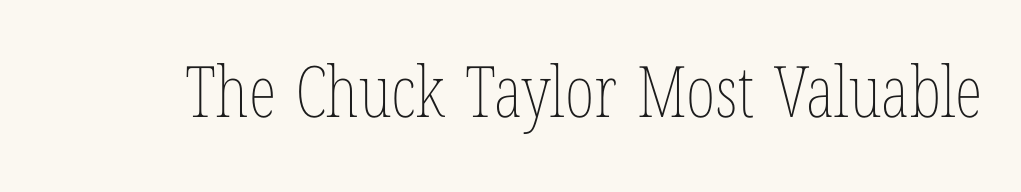
The image shows 71 px thin, condensed type, upright; set normal letter spacing, not underlined; low stroke contrast and a medium x-height.
